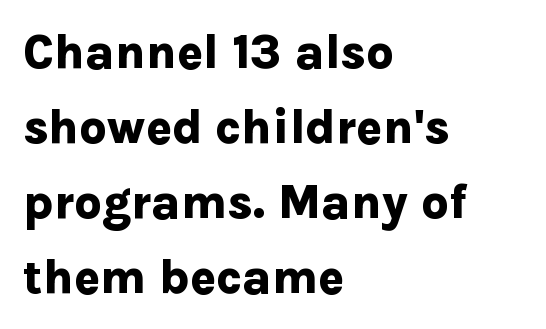
A typesetter would call this zero additional tracking. The block of text has a typical density, with ordinary space between rows. Typographically, this falls in the sans-serif category. The passage is arranged the way most books set body copy — flush left. The axis of the letterforms is exactly vertical. Underline: absent.
